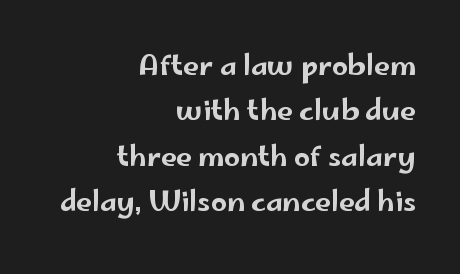
The image shows 28 px wide sans-serif type, upright; set right-aligned, normal line spacing (1.62x), normal letter spacing, not underlined; low stroke contrast and a small x-height.
